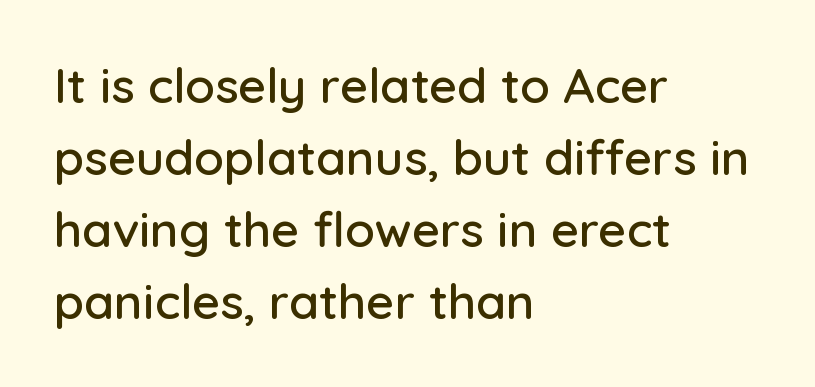
The image shows 49 px sans-serif type, upright; set left-aligned, normal line spacing (1.47x), normal letter spacing, not underlined; low stroke contrast and a medium x-height.
